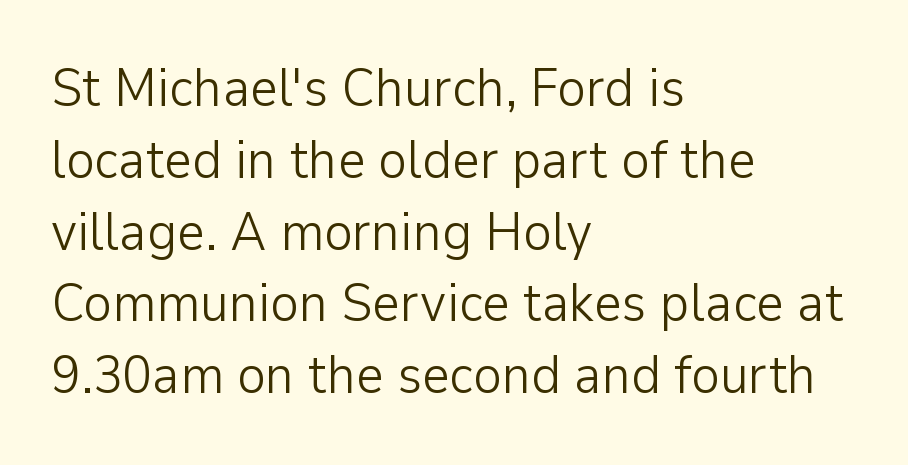
Q: Is the text bold? A: No.
Q: Is the text italic (slanted)? A: No, it is upright.
Q: Is the typeface a serif or a sans-serif typeface? A: Sans-serif.
Q: Is the text underlined? A: No.
Q: How is the paragraph aligned? A: Left-aligned.
Q: Is the spacing between letters normal or unusually wide? A: Normal.
Q: Is the spacing between lines tight, normal or loose? A: Normal.
Q: Width (condensed, normal, or wide)? A: Normal.
Q: Stroke contrast? A: Low.
Q: x-height? A: Medium.
Q: Monospaced? A: No.
